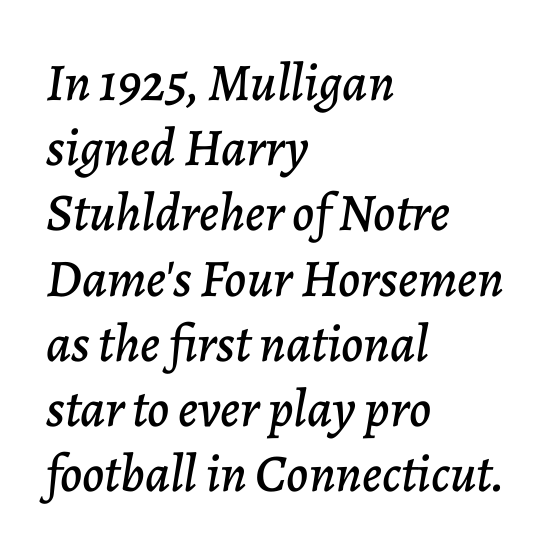
{"italic": "yes", "lean": "right", "slant_degrees": 7, "width": "normal", "stroke_contrast": "low", "x_height": "medium", "monospaced": "no", "underline": "no", "align": "left", "line_spacing_ratio": 1.23, "letter_spacing": "normal", "letter_spacing_em": 0.0, "glyph_px": 53}
